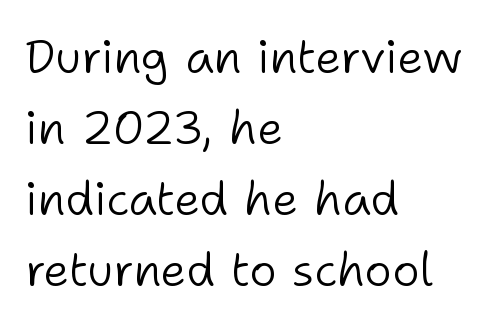
The image shows 47 px light sans-serif type, upright; set left-aligned, normal line spacing (1.51x), normal letter spacing, not underlined; low stroke contrast and a medium x-height.
